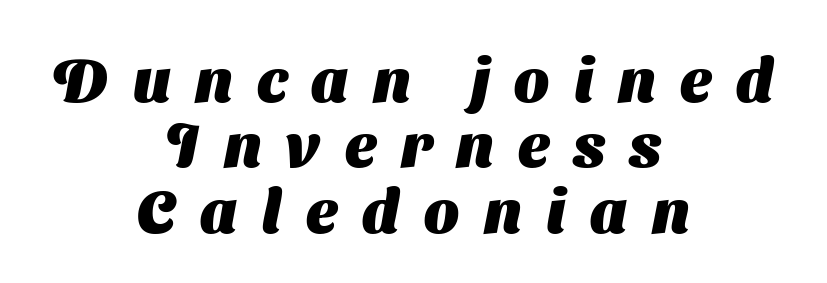
On the weight axis this lands at bold, roughly 700. Very little white space separates one row of letters from the next. These lines are rendered in a variable-pitch font. Tracking value appears strongly positive — letters spread wide. This sample is center-justified, so both line endings float freely. Glance below the letters and you will spot only blank space.
